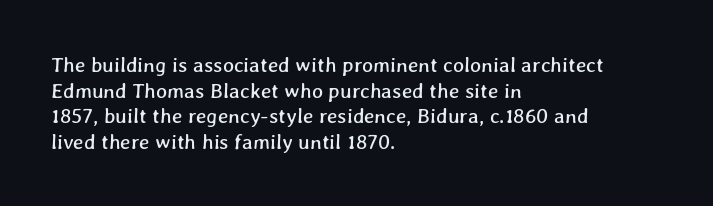
Horizontal alignment here is leftward, the default for most running prose. Words appear dense and cohesive because spacing is normal. Lines of text with bare space underneath.
